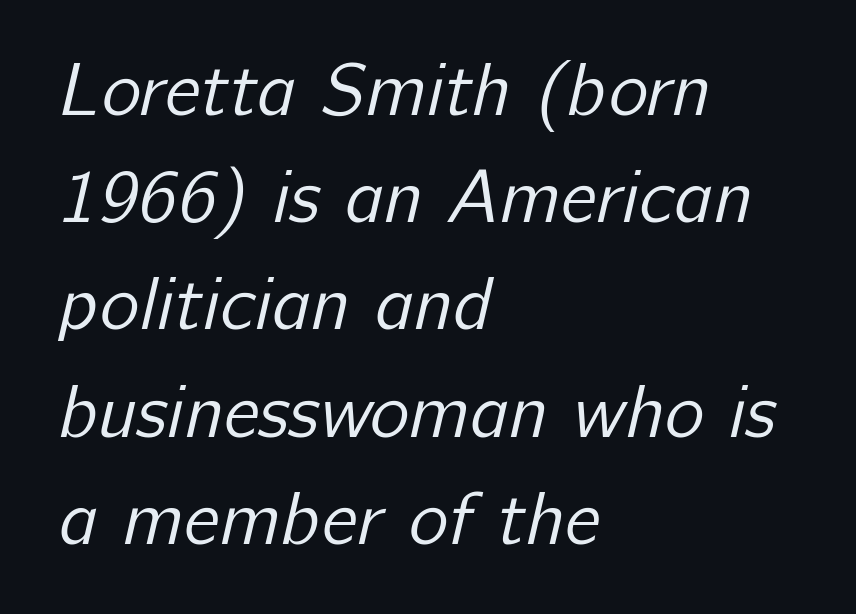
{"serif": "no", "bold": "no", "weight": "regular", "width": "normal", "stroke_contrast": "low", "x_height": "medium", "monospaced": "no", "underline": "no", "align": "left", "line_spacing": "normal", "line_spacing_ratio": 1.43, "letter_spacing": "normal", "letter_spacing_em": 0.0, "glyph_px": 75}
